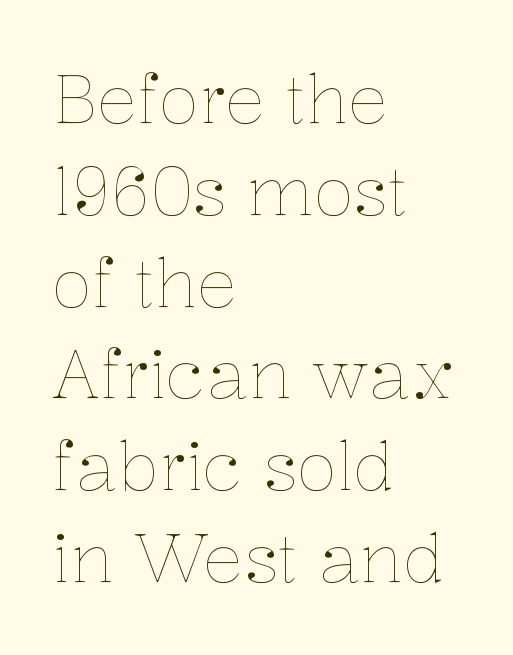
Q: Is the text bold? A: No.
Q: Is the text italic (slanted)? A: No, it is upright.
Q: Is the text underlined? A: No.
Q: How is the paragraph aligned? A: Left-aligned.
Q: Is the spacing between letters normal or unusually wide? A: Normal.
Q: Is the spacing between lines tight, normal or loose? A: Normal.
Q: Width (condensed, normal, or wide)? A: Normal.
Q: Stroke contrast? A: Low.
Q: x-height? A: Medium.
Q: Monospaced? A: No.
